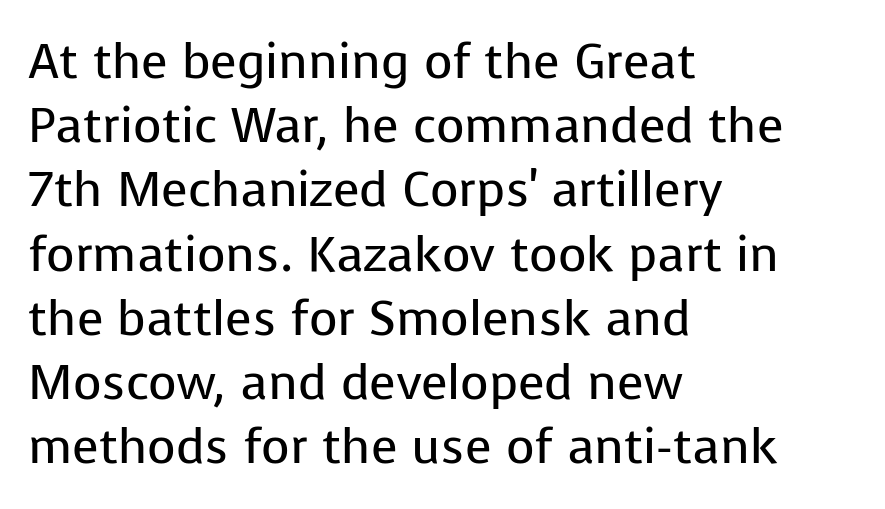
{"serif": "no", "italic": "no", "bold": "no", "weight": "regular", "width": "normal", "stroke_contrast": "low", "x_height": "medium", "monospaced": "no", "underline": "no", "align": "left", "line_spacing": "normal", "line_spacing_ratio": 1.31, "letter_spacing": "normal", "letter_spacing_em": 0.0, "glyph_px": 49}
